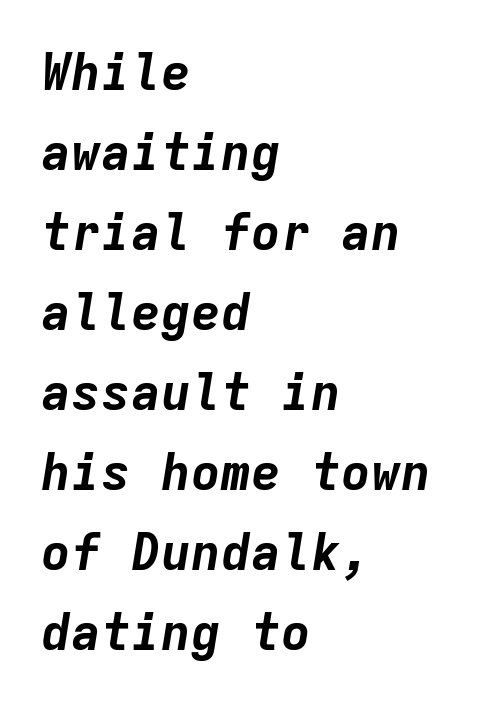
A bare baseline throughout the passage. The compositor pushed each line to the left boundary. Do the characters align in a grid? Yes, the font is monospaced. Emphasis by weight is at full strength: bold. The letters sit at their default tracking, neither squeezed nor spread. The block of text has a typical density, with ordinary space between rows.
